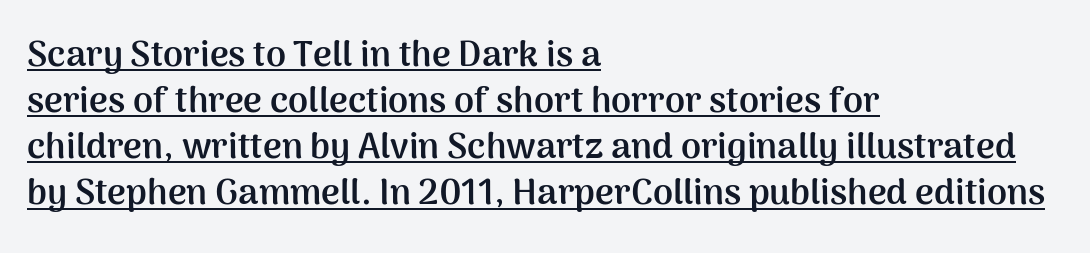
The image shows 36 px semibold sans-serif type, upright; set left-aligned, normal line spacing (1.28x), normal letter spacing, underlined; medium stroke contrast and a medium x-height.
